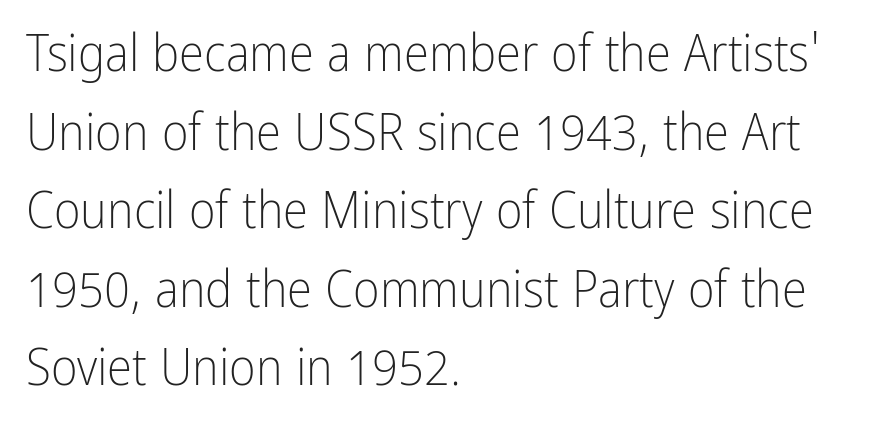
The font sits on the lighter half of the weight spectrum, regular included. Style check: upright. Font category for this specimen: sans-serif. The gap between lines stays unmarked.
